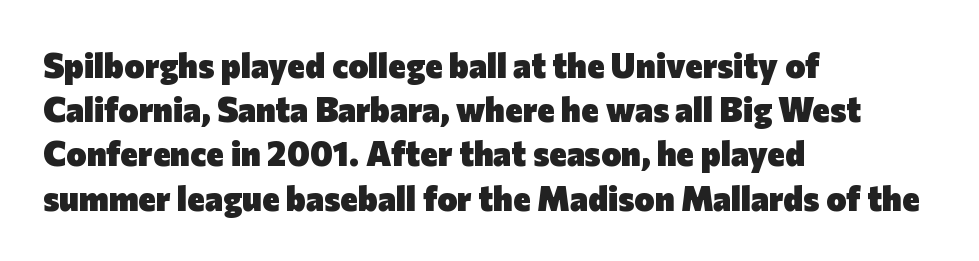
Q: Is the text bold? A: Yes.
Q: Is the text italic (slanted)? A: No, it is upright.
Q: Is the typeface a serif or a sans-serif typeface? A: Sans-serif.
Q: Is the text underlined? A: No.
Q: How is the paragraph aligned? A: Left-aligned.
Q: Is the spacing between letters normal or unusually wide? A: Normal.
Q: Is the spacing between lines tight, normal or loose? A: Normal.
Q: Width (condensed, normal, or wide)? A: Normal.
Q: Stroke contrast? A: Low.
Q: x-height? A: Medium.
Q: Monospaced? A: No.
